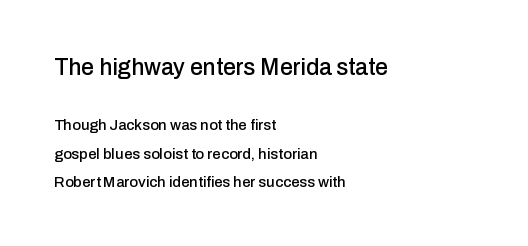
{"italic": "no", "underline": "no", "align": "left", "line_spacing": "loose", "line_spacing_ratio": 1.9, "letter_spacing": "normal", "letter_spacing_em": 0.0, "larger_block": "first", "size_ratio": 1.53, "glyph_px": 23}
